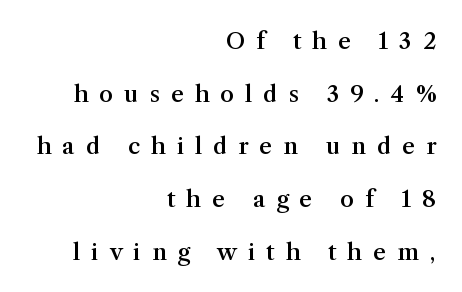
Beneath every word, the page is bare. Letter spacing: wide. Unlike italic type, these characters show no tilt at all. The typesetter chose a ragged-left arrangement here. The line-height multiplier appears high, well above default. I'd describe the lettering as semibold — firm but not a full bold.
